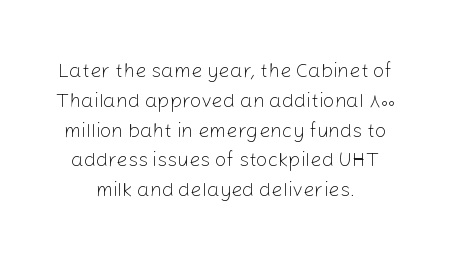
Q: Is the text bold? A: No.
Q: Is the text italic (slanted)? A: No, it is upright.
Q: Is the text underlined? A: No.
Q: How is the paragraph aligned? A: Centered.
Q: Is the spacing between letters normal or unusually wide? A: Normal.
Q: Is the spacing between lines tight, normal or loose? A: Normal.
